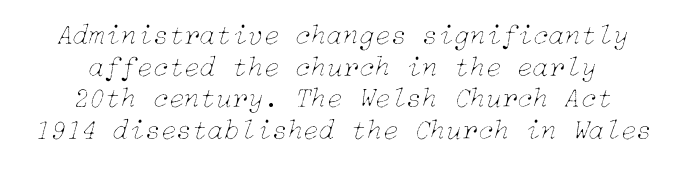
Q: Is the text bold? A: No.
Q: Is the text italic (slanted)? A: Yes, it leans right by about 15 degrees.
Q: Is the text underlined? A: No.
Q: How is the paragraph aligned? A: Centered.
Q: Is the spacing between letters normal or unusually wide? A: Normal.
Q: Is the spacing between lines tight, normal or loose? A: Tight.
Q: Width (condensed, normal, or wide)? A: Normal.
Q: Stroke contrast? A: Low.
Q: x-height? A: Medium.
